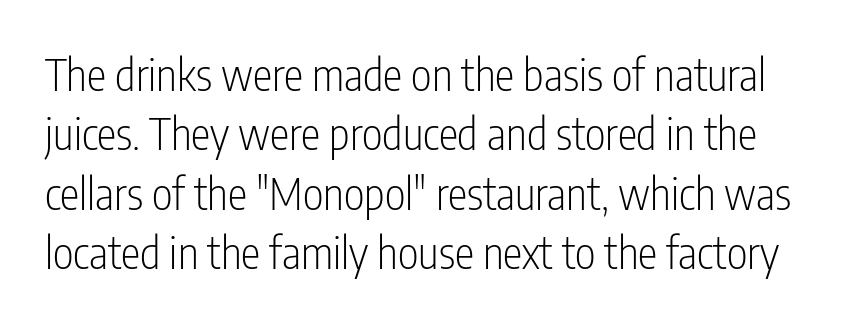
Spacing verdict: proportional, widths tailored to each character. The face used here is rendered with its standard letterfit. Ordinary non-slanted type is in use. Successive baselines arrive at the customary interval. Classification — sans serif. Underline: absent.
